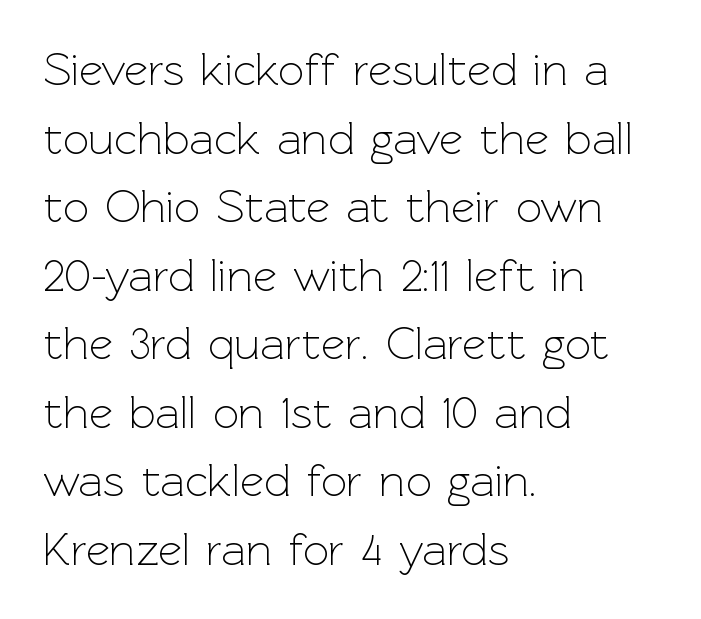
The image shows 46 px light sans-serif type, upright; set left-aligned, normal line spacing (1.49x), normal letter spacing, not underlined; a medium x-height.
